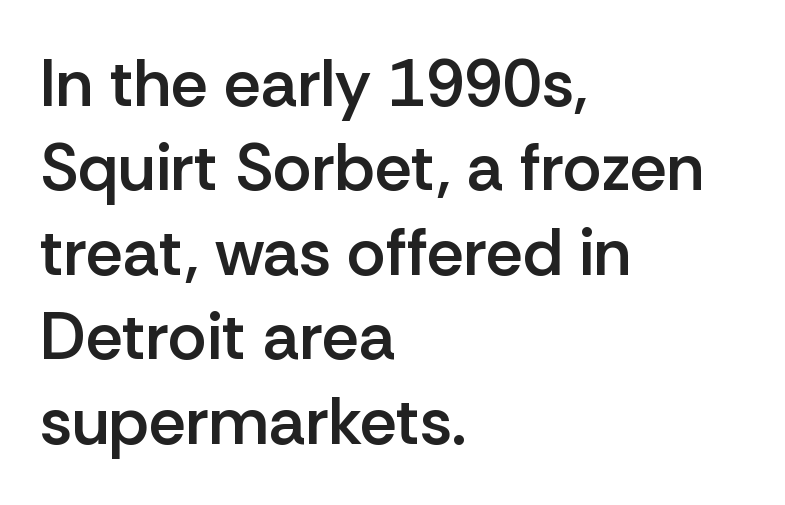
Q: Is the text bold? A: Semi-bold.
Q: Is the text italic (slanted)? A: No, it is upright.
Q: Is the typeface a serif or a sans-serif typeface? A: Sans-serif.
Q: Is the text underlined? A: No.
Q: How is the paragraph aligned? A: Left-aligned.
Q: Is the spacing between letters normal or unusually wide? A: Normal.
Q: Is the spacing between lines tight, normal or loose? A: Normal.
Q: Width (condensed, normal, or wide)? A: Normal.
Q: Stroke contrast? A: Low.
Q: x-height? A: Medium.
Q: Monospaced? A: No.
